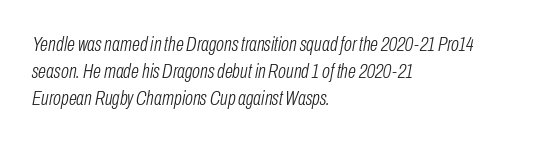
Casual observation: everything's shoved over to the left. These lines keep a tight, regular rhythm from letter to letter. Reading down the column, the eye jumps a familiar distance to each next line. The words here are not underlined.
